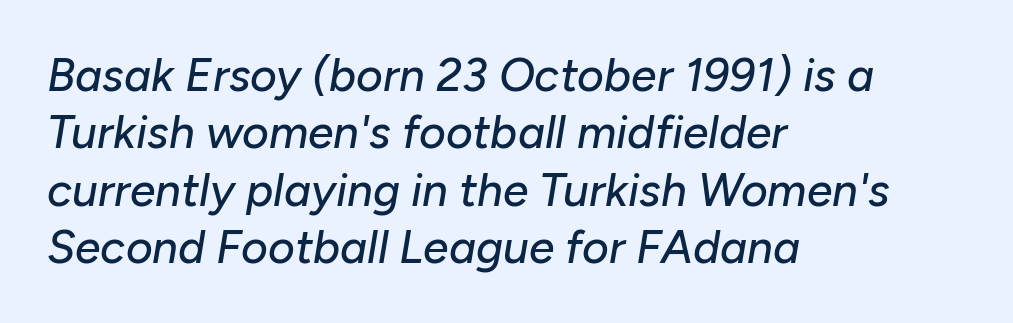
{"italic": "yes", "lean": "right", "slant_degrees": 10, "width": "normal", "stroke_contrast": "low", "x_height": "medium", "monospaced": "no", "underline": "no", "align": "left", "line_spacing": "normal", "line_spacing_ratio": 1.25, "letter_spacing": "normal", "letter_spacing_em": 0.0, "glyph_px": 46}
